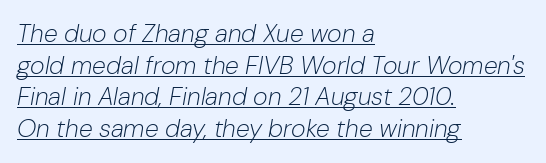
Q: Is the text bold? A: No.
Q: Is the text italic (slanted)? A: Yes, it leans right by about 10 degrees.
Q: Is the text underlined? A: Yes.
Q: How is the paragraph aligned? A: Left-aligned.
Q: Is the spacing between letters normal or unusually wide? A: Normal.
Q: Is the spacing between lines tight, normal or loose? A: Normal.
